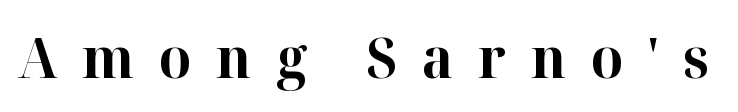
{"serif": "yes", "italic": "no", "bold": "yes", "weight": "bold", "width": "normal", "stroke_contrast": "high", "x_height": "medium", "monospaced": "no", "underline": "no", "letter_spacing": "wide", "letter_spacing_em": 0.43, "glyph_px": 57}
